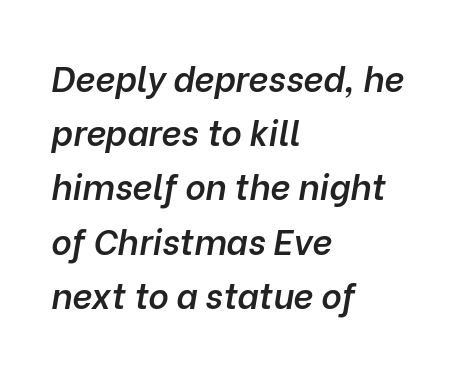
Q: Is the text bold? A: Semi-bold.
Q: Is the text italic (slanted)? A: Yes, it leans right by about 10 degrees.
Q: Is the text underlined? A: No.
Q: How is the paragraph aligned? A: Left-aligned.
Q: Is the spacing between letters normal or unusually wide? A: Normal.
Q: Is the spacing between lines tight, normal or loose? A: Normal.
Q: Width (condensed, normal, or wide)? A: Normal.
Q: Stroke contrast? A: Low.
Q: x-height? A: Medium.
Q: Monospaced? A: No.
